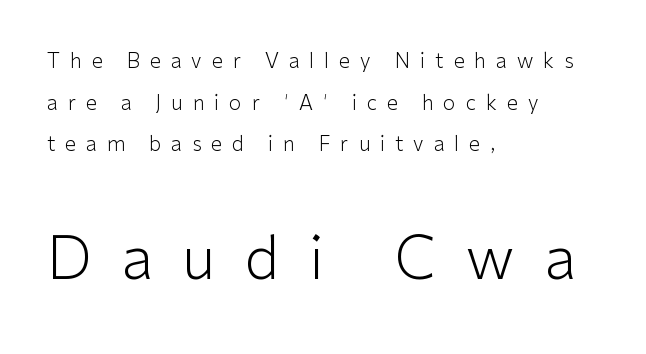
The image shows 59 px light sans-serif type, upright; set left-aligned, loose line spacing (2.08x), unusually wide letter spacing (+0.5 em), not underlined; the second (bottom) block is 2.95x larger; low stroke contrast and a medium x-height.
